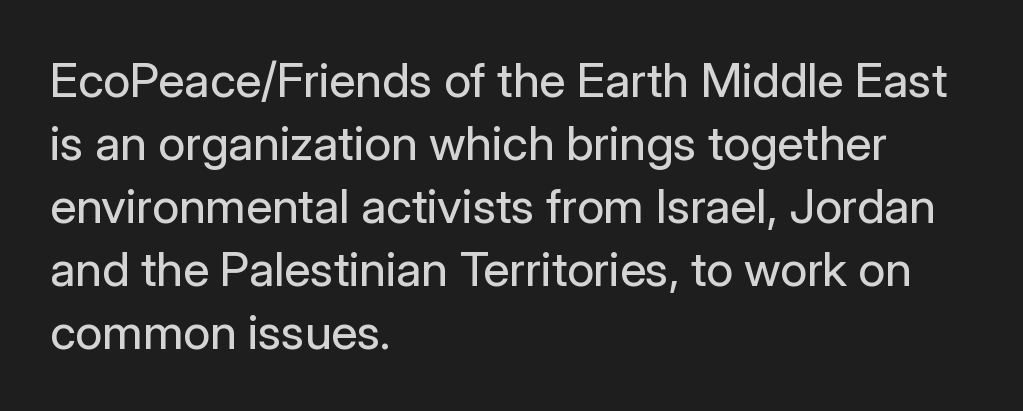
{"serif": "no", "italic": "no", "bold": "no", "weight": "regular", "width": "normal", "stroke_contrast": "low", "x_height": "medium", "monospaced": "no", "underline": "no", "align": "left", "line_spacing": "normal", "line_spacing_ratio": 1.31, "letter_spacing": "normal", "letter_spacing_em": 0.0, "glyph_px": 48}
